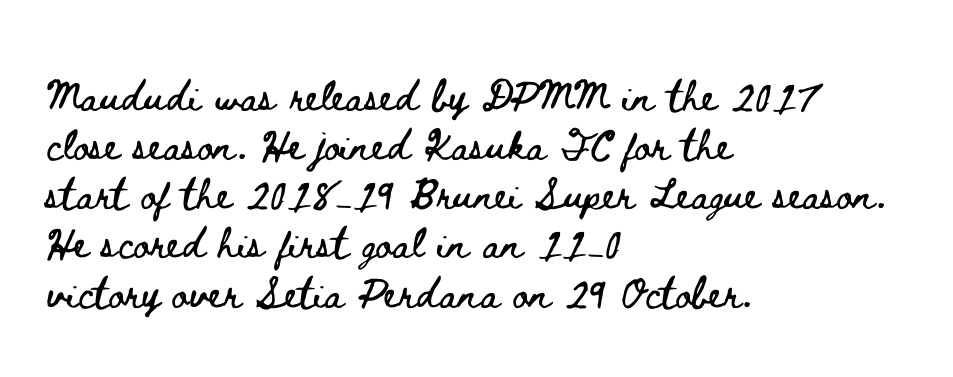
The image shows 39 px wide type; set left-aligned, normal line spacing (1.26x), normal letter spacing, not underlined; low stroke contrast and a small x-height.
